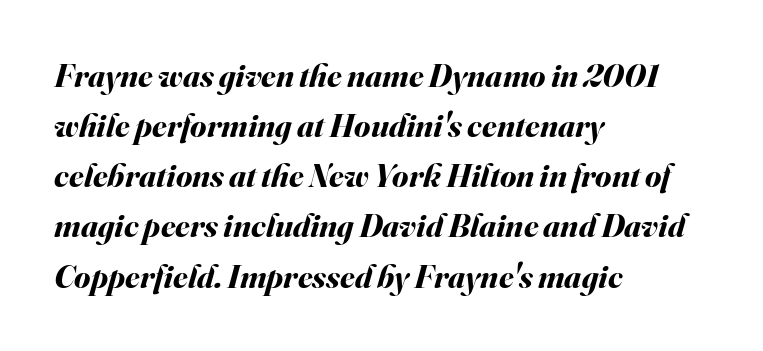
Q: Is the text bold? A: Yes.
Q: Is the text italic (slanted)? A: Yes, it leans right by about 16 degrees.
Q: Is the text underlined? A: No.
Q: How is the paragraph aligned? A: Left-aligned.
Q: Is the spacing between letters normal or unusually wide? A: Normal.
Q: Is the spacing between lines tight, normal or loose? A: Normal.
Q: Width (condensed, normal, or wide)? A: Normal.
Q: Stroke contrast? A: Medium.
Q: x-height? A: Small.
Q: Monospaced? A: No.
